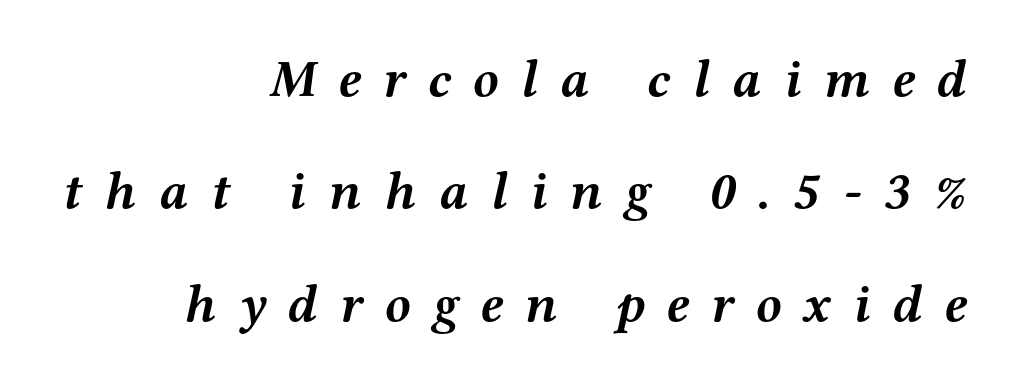
Q: Is the text bold? A: Yes.
Q: Is the text italic (slanted)? A: Yes, it leans right by about 12 degrees.
Q: Is the typeface a serif or a sans-serif typeface? A: Serif.
Q: Is the text underlined? A: No.
Q: How is the paragraph aligned? A: Right-aligned.
Q: Is the spacing between letters normal or unusually wide? A: Unusually wide.
Q: Is the spacing between lines tight, normal or loose? A: Loose.
Q: Width (condensed, normal, or wide)? A: Wide.
Q: Stroke contrast? A: Medium.
Q: x-height? A: Medium.
Q: Monospaced? A: No.
